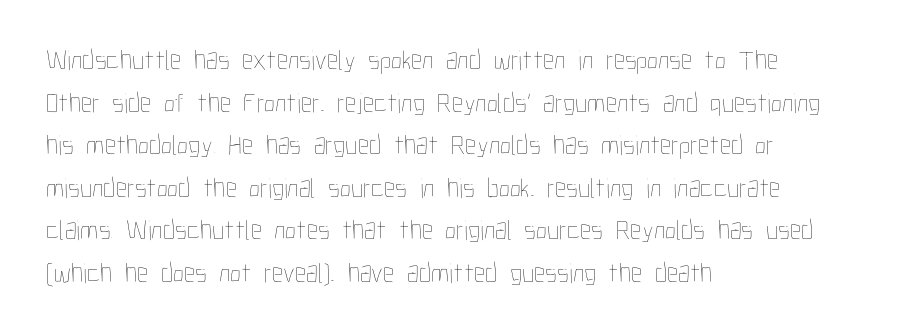
{"italic": "no", "bold": "no", "weight": "thin", "width": "condensed", "stroke_contrast": "low", "x_height": "medium", "monospaced": "no", "underline": "no", "align": "left", "line_spacing": "normal", "line_spacing_ratio": 1.52, "letter_spacing": "normal", "letter_spacing_em": 0.0, "glyph_px": 28}
